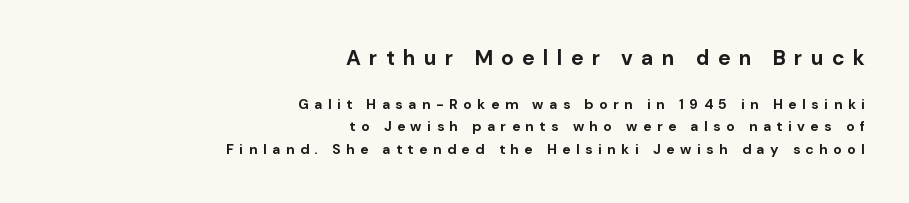
This sample uses expanded letter spacing, leaving extra air between glyphs. The space directly below the letters is spotless. Every character sits straight up, as roman type does. Reading down the column, the eye jumps a familiar distance to each next line. The typesetter chose a ragged-left arrangement here.
